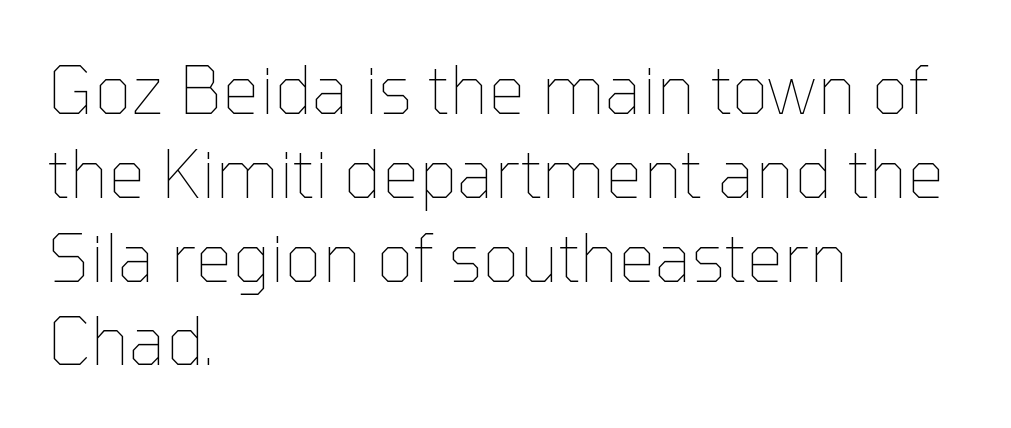
{"italic": "no", "bold": "no", "weight": "thin", "width": "normal", "stroke_contrast": "low", "x_height": "medium", "monospaced": "no", "underline": "no", "align": "left", "line_spacing": "normal", "line_spacing_ratio": 1.27, "letter_spacing": "normal", "letter_spacing_em": 0.0, "glyph_px": 66}
